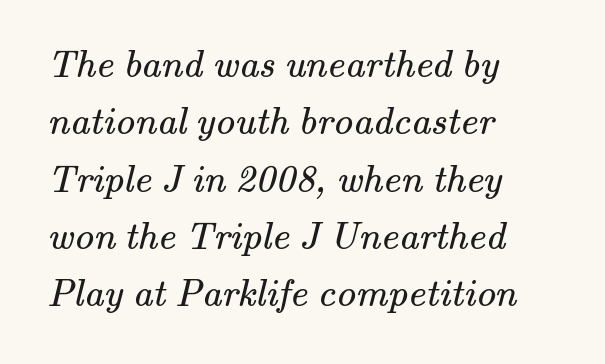
{"serif": "yes", "bold": "no", "weight": "regular", "width": "normal", "stroke_contrast": "medium", "x_height": "small", "monospaced": "no", "underline": "no", "align": "left", "line_spacing": "normal", "line_spacing_ratio": 1.47, "letter_spacing": "normal", "letter_spacing_em": 0.0, "glyph_px": 39}
